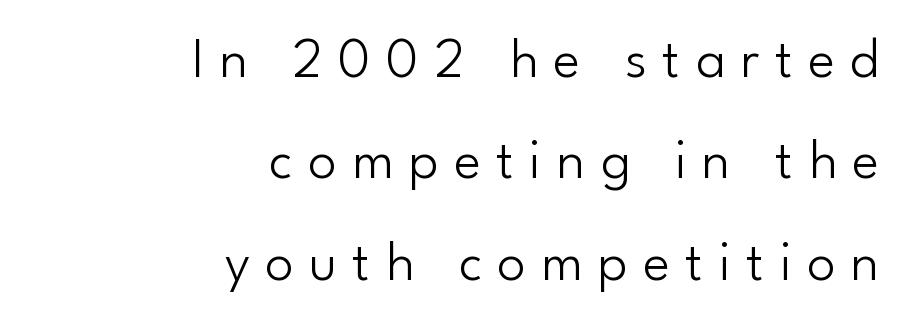
Q: Is the text bold? A: No.
Q: Is the text italic (slanted)? A: No, it is upright.
Q: Is the typeface a serif or a sans-serif typeface? A: Sans-serif.
Q: Is the text underlined? A: No.
Q: How is the paragraph aligned? A: Right-aligned.
Q: Is the spacing between letters normal or unusually wide? A: Unusually wide.
Q: Width (condensed, normal, or wide)? A: Normal.
Q: Stroke contrast? A: Low.
Q: x-height? A: Small.
Q: Monospaced? A: No.
